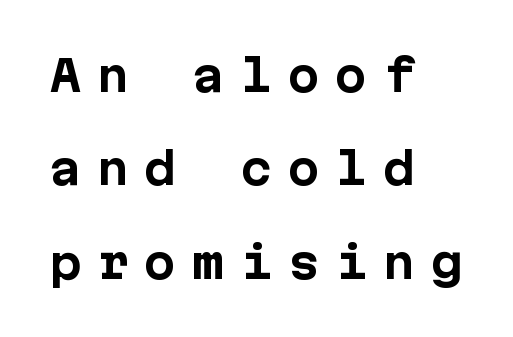
The image shows 43 px bold sans-serif type, upright, monospaced; set left-aligned, loose line spacing (2.17x), unusually wide letter spacing (+0.36 em), not underlined; low stroke contrast and a medium x-height.
